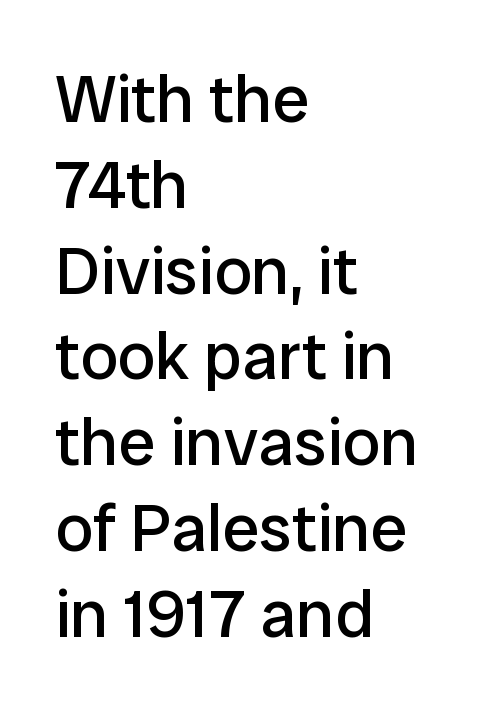
The image shows 67 px regular-weight sans-serif type, upright; set left-aligned, normal line spacing (1.28x), normal letter spacing, not underlined; low stroke contrast and a medium x-height.
